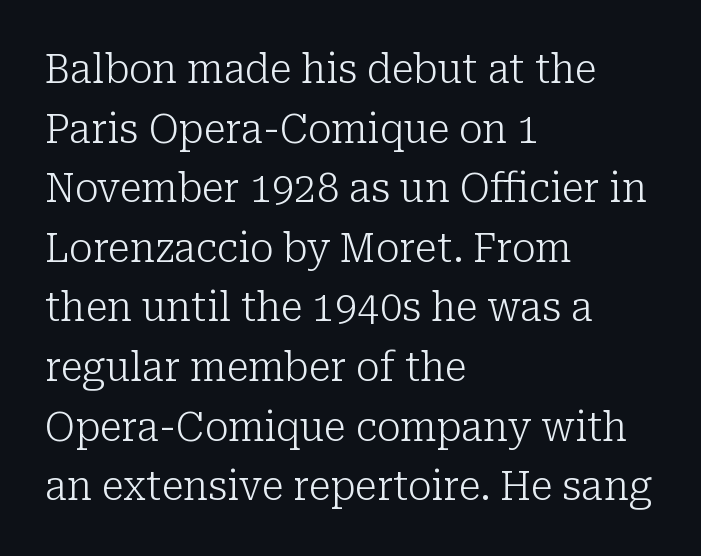
The image shows 40 px light serif type, upright; set left-aligned, normal line spacing (1.49x), normal letter spacing, not underlined; low stroke contrast and a medium x-height.
